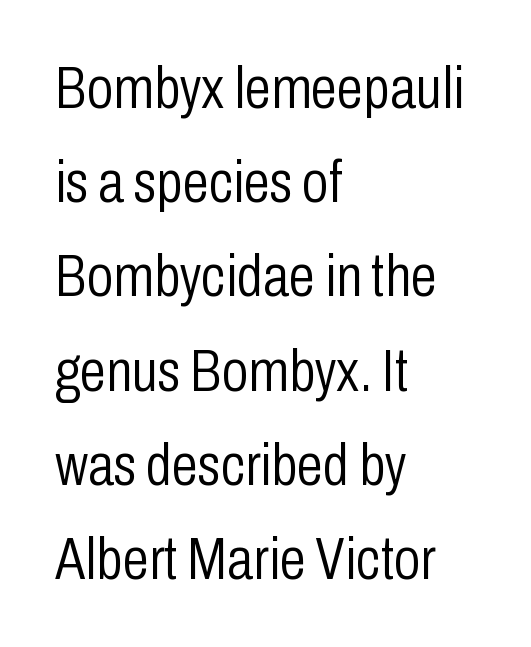
{"serif": "no", "italic": "no", "bold": "no", "weight": "light", "width": "condensed", "stroke_contrast": "low", "x_height": "medium", "monospaced": "no", "underline": "no", "align": "left", "line_spacing": "normal", "line_spacing_ratio": 1.57, "letter_spacing": "normal", "letter_spacing_em": 0.0, "glyph_px": 60}
